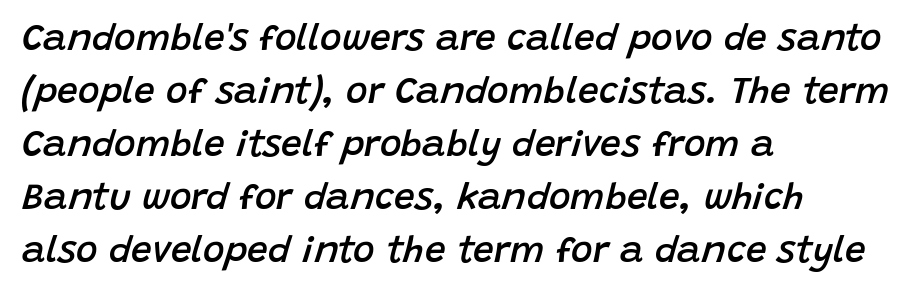
The image shows 37 px semibold type, italic (leaning right); set left-aligned, normal line spacing (1.43x), normal letter spacing, not underlined; low stroke contrast and a large x-height.
